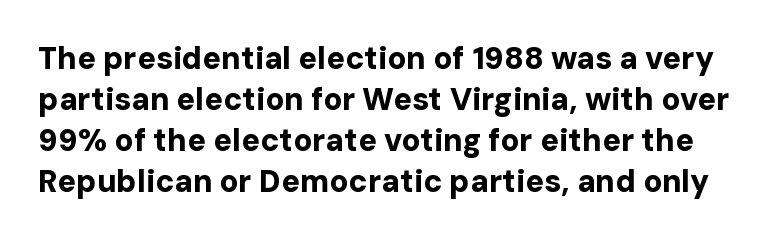
In terms of weight, the rendering is a true, heavy bold. The face used here is a sans, in the tradition of grotesques and geometrics. Posture: upright roman. Nobody touched the tracking dial on this one. Decoration check: the copy has no underline.
